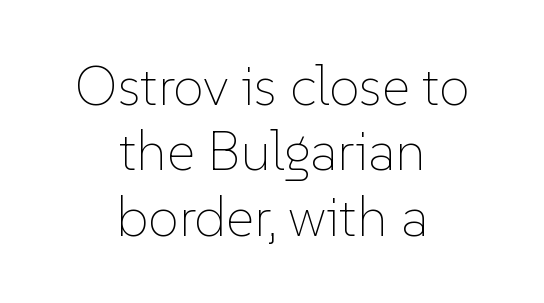
Q: Is the text bold? A: No.
Q: Is the text italic (slanted)? A: No, it is upright.
Q: Is the text underlined? A: No.
Q: How is the paragraph aligned? A: Centered.
Q: Is the spacing between letters normal or unusually wide? A: Normal.
Q: Width (condensed, normal, or wide)? A: Normal.
Q: Stroke contrast? A: Low.
Q: x-height? A: Medium.
Q: Monospaced? A: No.
